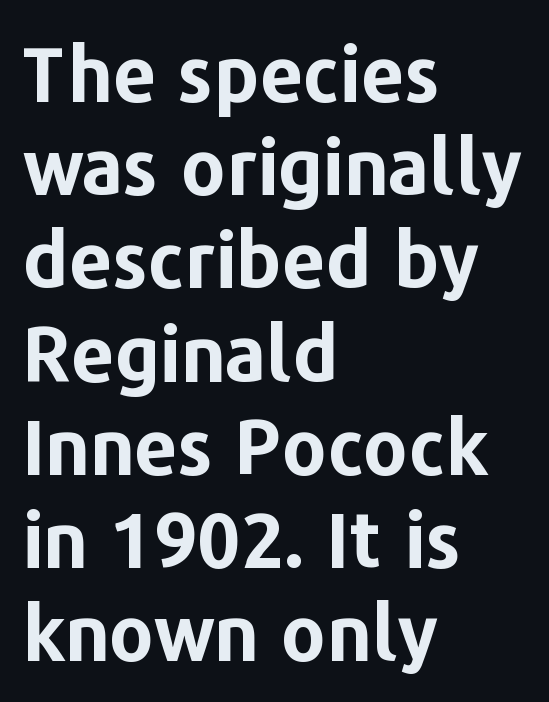
Q: Is the text bold? A: Yes.
Q: Is the text italic (slanted)? A: No, it is upright.
Q: Is the typeface a serif or a sans-serif typeface? A: Sans-serif.
Q: Is the text underlined? A: No.
Q: How is the paragraph aligned? A: Left-aligned.
Q: Is the spacing between letters normal or unusually wide? A: Normal.
Q: Width (condensed, normal, or wide)? A: Normal.
Q: Stroke contrast? A: Low.
Q: x-height? A: Medium.
Q: Monospaced? A: No.
